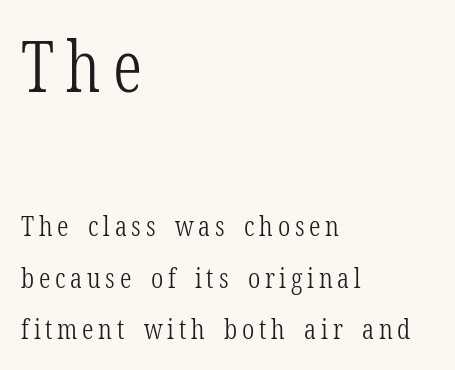
On a weight scale, this lands at 450 or below. This layout puts the oversized block above and the modest block below. This rendering uses left alignment, leaving the right contour irregular. Unmarked baselines from the first word to the last. Serif or sans? Serif — the stroke terminals have little feet. Italic? Not at all — the glyphs are vertical.
